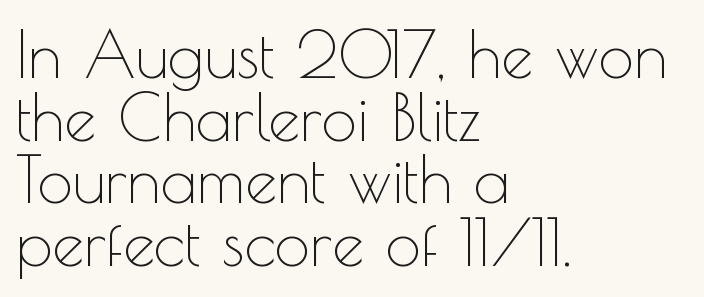
Q: Is the text bold? A: No.
Q: Is the text italic (slanted)? A: No, it is upright.
Q: Is the typeface a serif or a sans-serif typeface? A: Sans-serif.
Q: Is the text underlined? A: No.
Q: How is the paragraph aligned? A: Left-aligned.
Q: Is the spacing between letters normal or unusually wide? A: Normal.
Q: Is the spacing between lines tight, normal or loose? A: Tight.
Q: Width (condensed, normal, or wide)? A: Normal.
Q: x-height? A: Small.
Q: Monospaced? A: No.
